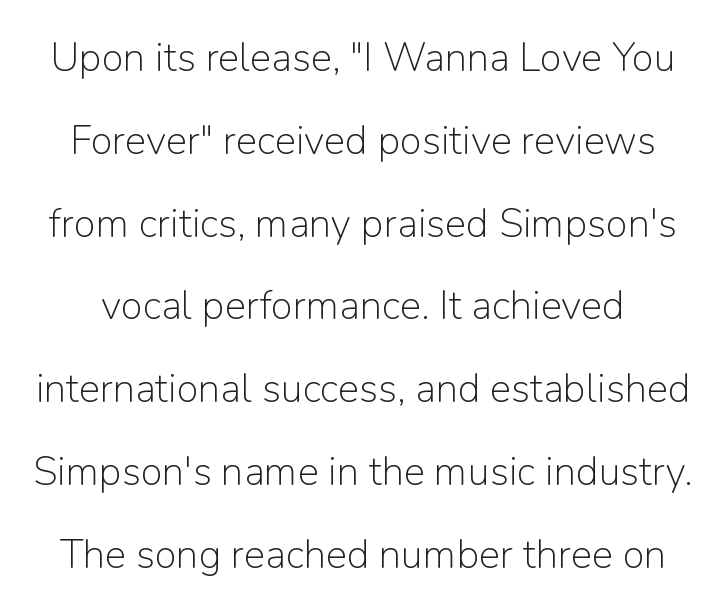
Q: Is the text bold? A: No.
Q: Is the text italic (slanted)? A: No, it is upright.
Q: Is the typeface a serif or a sans-serif typeface? A: Sans-serif.
Q: Is the text underlined? A: No.
Q: Is the spacing between letters normal or unusually wide? A: Normal.
Q: Is the spacing between lines tight, normal or loose? A: Loose.
Q: Width (condensed, normal, or wide)? A: Normal.
Q: Stroke contrast? A: Low.
Q: x-height? A: Medium.
Q: Monospaced? A: No.
